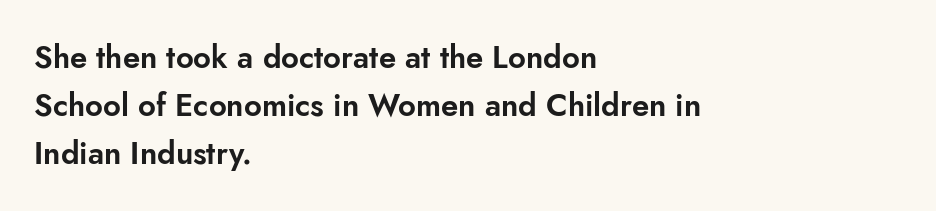
Q: Is the text italic (slanted)? A: No, it is upright.
Q: Is the typeface a serif or a sans-serif typeface? A: Sans-serif.
Q: Is the text underlined? A: No.
Q: How is the paragraph aligned? A: Left-aligned.
Q: Is the spacing between letters normal or unusually wide? A: Normal.
Q: Is the spacing between lines tight, normal or loose? A: Normal.
Q: Width (condensed, normal, or wide)? A: Normal.
Q: Stroke contrast? A: Low.
Q: x-height? A: Small.
Q: Monospaced? A: No.
